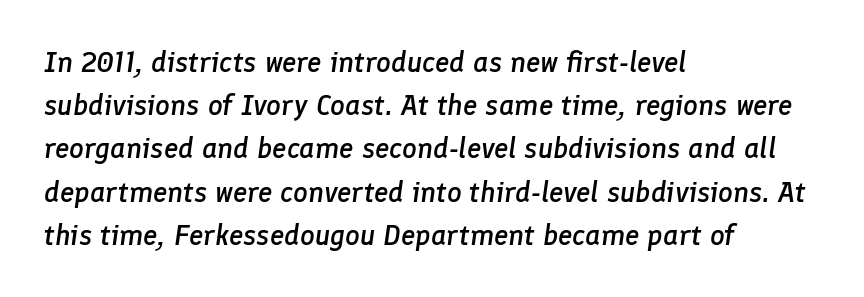
{"italic": "yes", "lean": "right", "slant_degrees": 8, "bold": "semi", "weight": "semibold", "width": "normal", "stroke_contrast": "low", "x_height": "medium", "monospaced": "no", "underline": "no", "align": "left", "line_spacing": "normal", "line_spacing_ratio": 1.49, "letter_spacing": "normal", "letter_spacing_em": 0.0, "glyph_px": 29}
